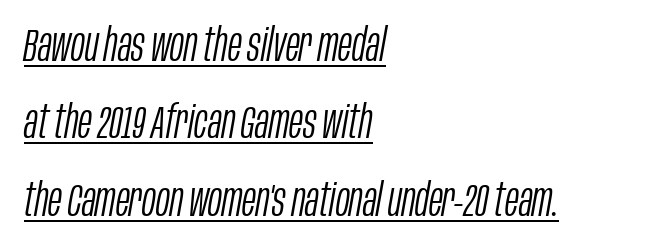
{"italic": "yes", "lean": "right", "slant_degrees": 10, "bold": "no", "weight": "light", "width": "condensed", "stroke_contrast": "low", "x_height": "large", "monospaced": "no", "underline": "yes", "align": "left", "line_spacing": "normal", "line_spacing_ratio": 1.68, "letter_spacing": "normal", "letter_spacing_em": 0.0, "glyph_px": 46}
